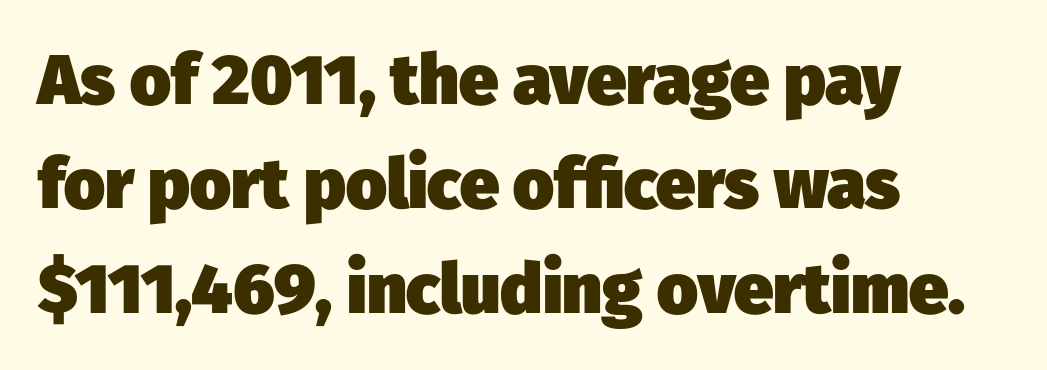
{"serif": "no", "bold": "yes", "weight": "heavy", "width": "normal", "stroke_contrast": "low", "x_height": "medium", "monospaced": "no", "underline": "no", "align": "left", "line_spacing": "normal", "line_spacing_ratio": 1.49, "letter_spacing": "normal", "letter_spacing_em": 0.0, "glyph_px": 70}
